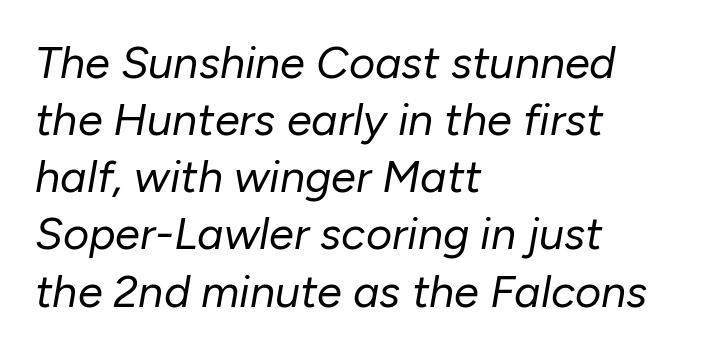
{"italic": "yes", "lean": "right", "slant_degrees": 10, "bold": "no", "weight": "regular", "width": "normal", "stroke_contrast": "low", "x_height": "medium", "monospaced": "no", "underline": "no", "align": "left", "line_spacing": "normal", "line_spacing_ratio": 1.27, "letter_spacing": "normal", "letter_spacing_em": 0.0, "glyph_px": 45}
